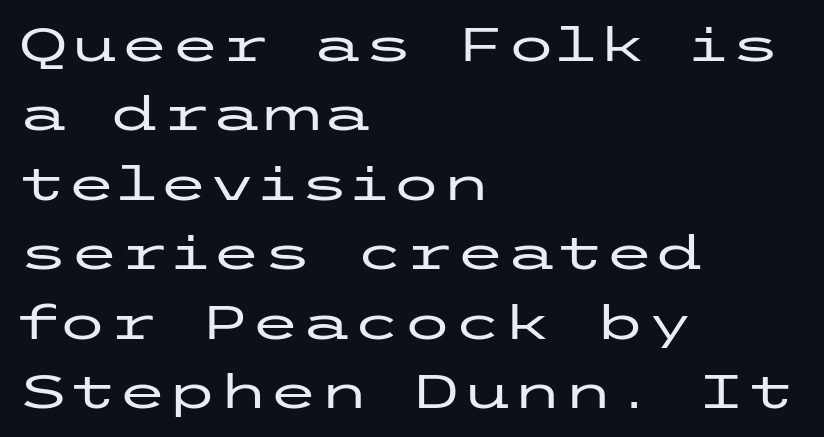
The image shows 46 px wide sans-serif type, upright; set left-aligned, normal line spacing (1.51x), normal letter spacing, not underlined; low stroke contrast and a medium x-height.
